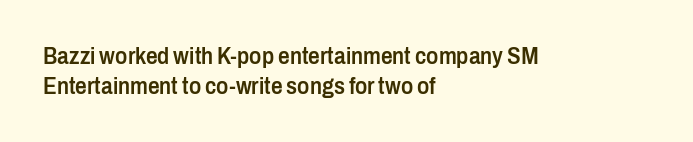
Q: Is the text bold? A: Semi-bold.
Q: Is the text italic (slanted)? A: No, it is upright.
Q: Is the text underlined? A: No.
Q: How is the paragraph aligned? A: Left-aligned.
Q: Is the spacing between letters normal or unusually wide? A: Normal.
Q: Is the spacing between lines tight, normal or loose? A: Normal.
